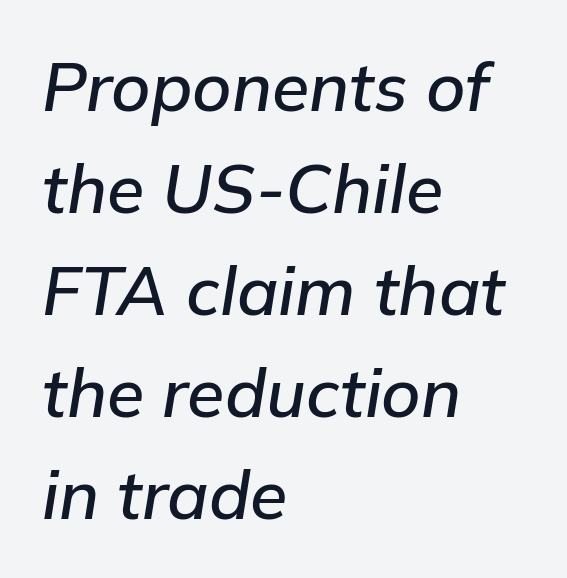
The image shows 68 px text type, italic (leaning right); set left-aligned, normal line spacing (1.5x), normal letter spacing, not underlined; low stroke contrast and a medium x-height.
